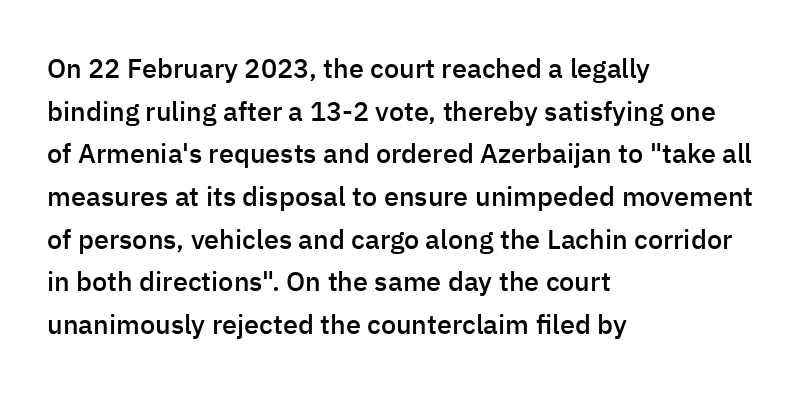
The characters look somewhat weighty, a semibold short of true bold. This sample uses an upright cut, with every glyph sitting square on the baseline. The horizontal fit of the characters is conventional and even. The ragged edge is on the right, which tells us the setting is flush left. This block has exactly the height ordinary leading produces. Glance below the letters and you will spot only blank space.
